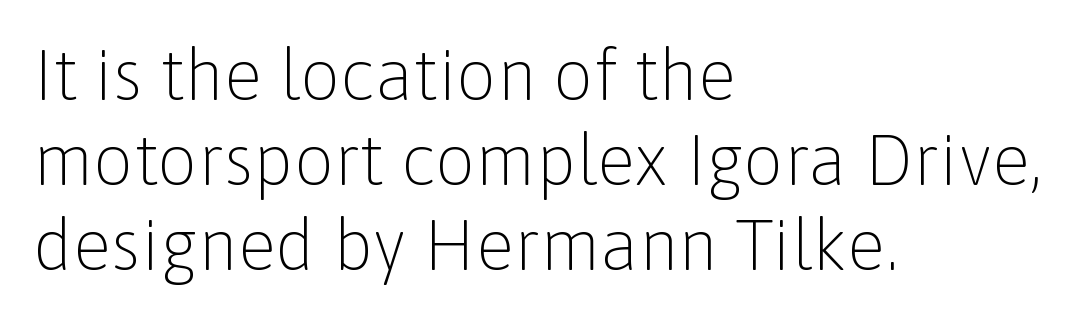
The lettering holds an erect, upright posture throughout. Lines of text with bare space underneath. The font family rendered here belongs to the sans-serif group. This sample is left-justified, so line endings fall wherever the words run out. The passage shown is typed in a proportional face where columns would drift.
